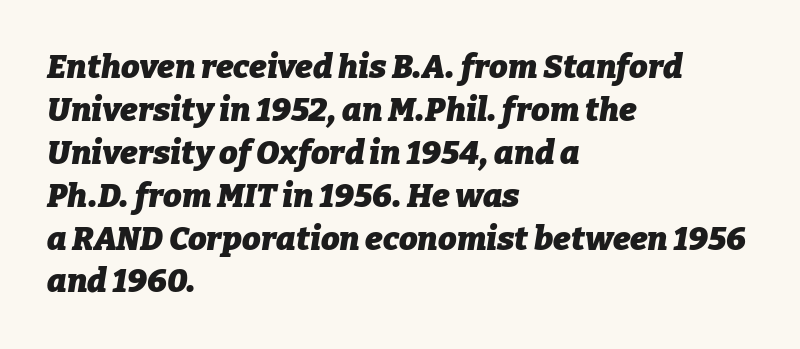
Q: Is the text bold? A: Yes.
Q: Is the text italic (slanted)? A: Yes, it leans right by about 9 degrees.
Q: Is the text underlined? A: No.
Q: How is the paragraph aligned? A: Left-aligned.
Q: Is the spacing between letters normal or unusually wide? A: Normal.
Q: Is the spacing between lines tight, normal or loose? A: Normal.
Q: Width (condensed, normal, or wide)? A: Normal.
Q: Stroke contrast? A: Low.
Q: x-height? A: Medium.
Q: Monospaced? A: No.
